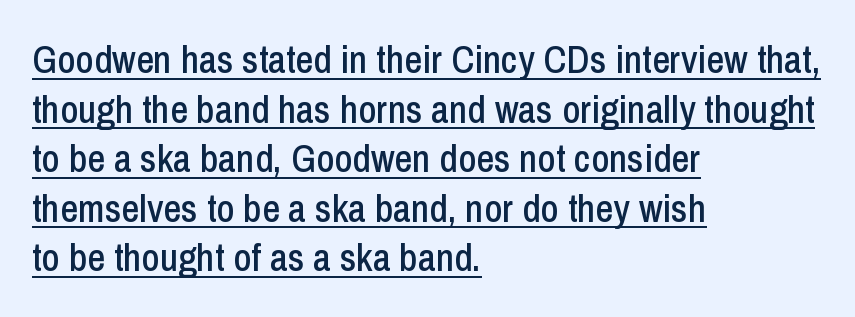
Q: Is the text italic (slanted)? A: No, it is upright.
Q: Is the typeface a serif or a sans-serif typeface? A: Sans-serif.
Q: Is the text underlined? A: Yes.
Q: How is the paragraph aligned? A: Left-aligned.
Q: Is the spacing between letters normal or unusually wide? A: Normal.
Q: Is the spacing between lines tight, normal or loose? A: Normal.
Q: Width (condensed, normal, or wide)? A: Condensed.
Q: Stroke contrast? A: Low.
Q: x-height? A: Medium.
Q: Monospaced? A: No.
